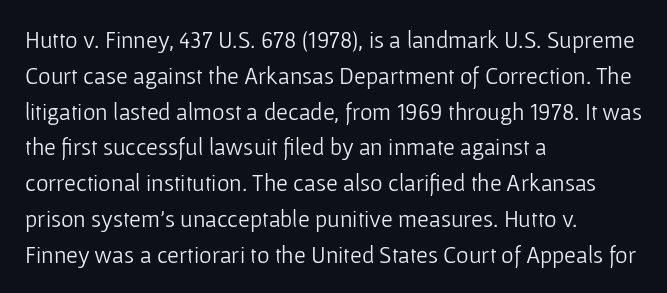
The image shows 24 px text type, upright; set left-aligned, normal line spacing (1.49x), normal letter spacing, not underlined.
